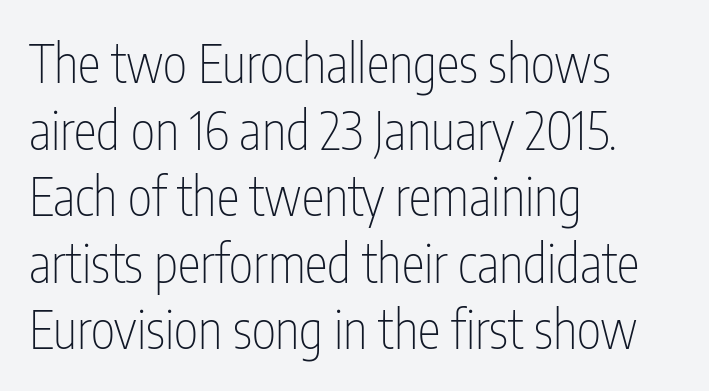
Q: Is the text bold? A: No.
Q: Is the text italic (slanted)? A: No, it is upright.
Q: Is the typeface a serif or a sans-serif typeface? A: Sans-serif.
Q: Is the text underlined? A: No.
Q: How is the paragraph aligned? A: Left-aligned.
Q: Is the spacing between letters normal or unusually wide? A: Normal.
Q: Is the spacing between lines tight, normal or loose? A: Normal.
Q: Width (condensed, normal, or wide)? A: Condensed.
Q: Stroke contrast? A: Low.
Q: x-height? A: Medium.
Q: Monospaced? A: No.
